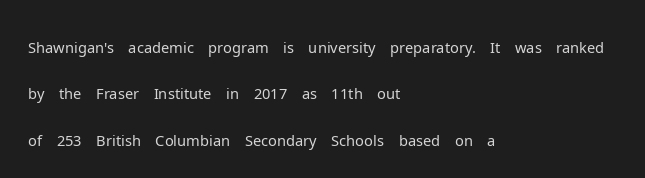
Each letter keeps its own natural width here, so spacing adapts to shape. The font family rendered here belongs to the sans-serif group. Each row of text sits above clean, open space. The face looks like a standard text weight, possibly lighter.
